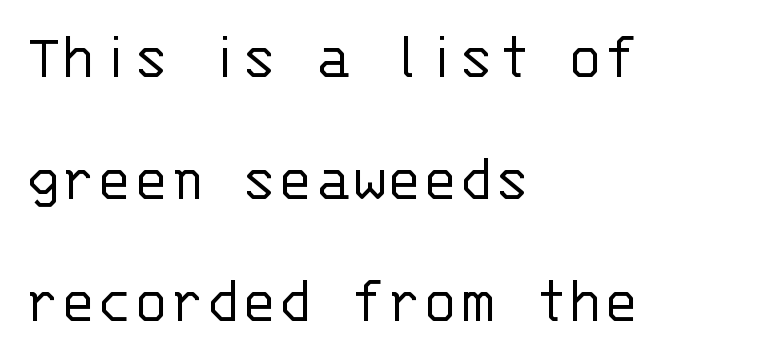
Each letter, wide or thin by design, is forced into the same width here. Weight: in the light-to-regular range. Look at the bottom of the vertical strokes: they stop flat, with no serifs. Nothing unusual about the tracking: characters are spaced as the font intends. Check under the words: just untouched page. Ordinary non-slanted type is in use.
